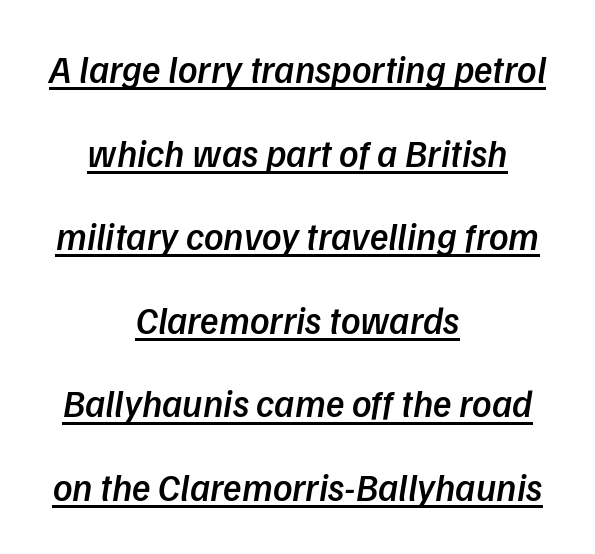
The image shows 38 px semibold type, italic (leaning right); set centered, loose line spacing (2.2x), normal letter spacing, underlined; low stroke contrast and a medium x-height.
